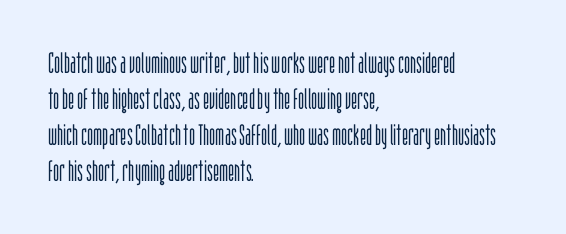
Is the stroke heavy? The answer is a plain regular-or-lighter. These lines are rendered in a variable-pitch font. Inter-character spacing is left at the font's built-in metrics. Ordinary non-slanted type is in use. In CSS terms this would be text-align: left. A typesetter would label this face a sans.
